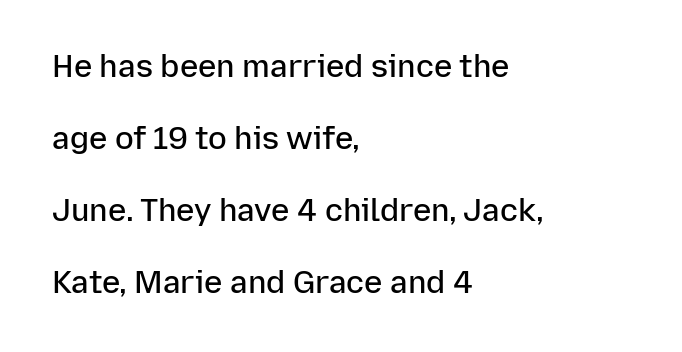
{"serif": "no", "italic": "no", "bold": "semi", "weight": "semibold", "width": "normal", "stroke_contrast": "low", "x_height": "medium", "monospaced": "no", "underline": "no", "align": "left", "line_spacing": "loose", "line_spacing_ratio": 2.32, "letter_spacing": "normal", "letter_spacing_em": 0.0, "glyph_px": 31}
